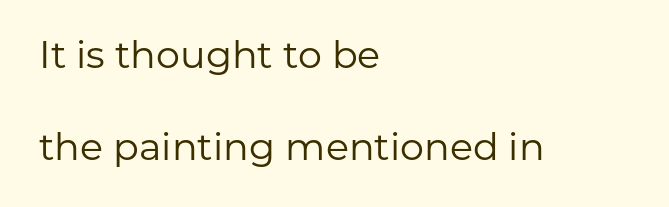
The image shows 38 px regular-weight sans-serif type, upright; set left-aligned, loose line spacing (2.42x), normal letter spacing, not underlined; low stroke contrast and a medium x-height.
